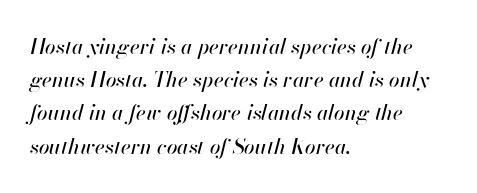
The horizontal fit of the characters is conventional and even. The glyphs look as if they've been sheared to an angle. A bare baseline throughout the passage. Casual observation: everything's shoved over to the left. Compared with typical paragraphs, the rows here are spaced about the same.
